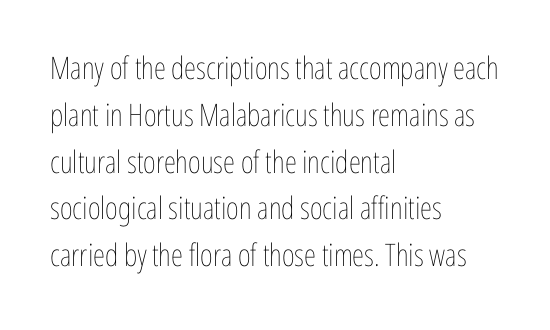
The image shows 31 px thin, condensed type, upright; set left-aligned, normal line spacing (1.51x), normal letter spacing, not underlined; low stroke contrast and a medium x-height.
